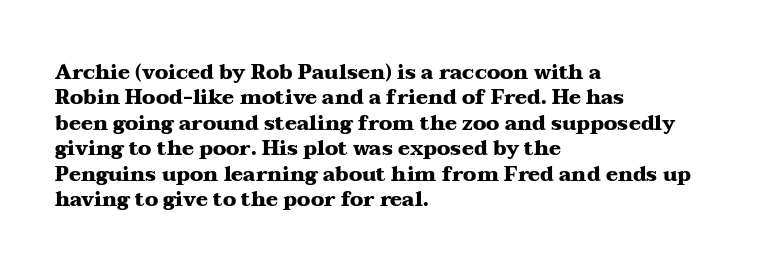
{"italic": "no", "bold": "yes", "underline": "no", "align": "left", "line_spacing": "normal", "line_spacing_ratio": 1.27, "letter_spacing": "normal", "letter_spacing_em": 0.0, "glyph_px": 20}
